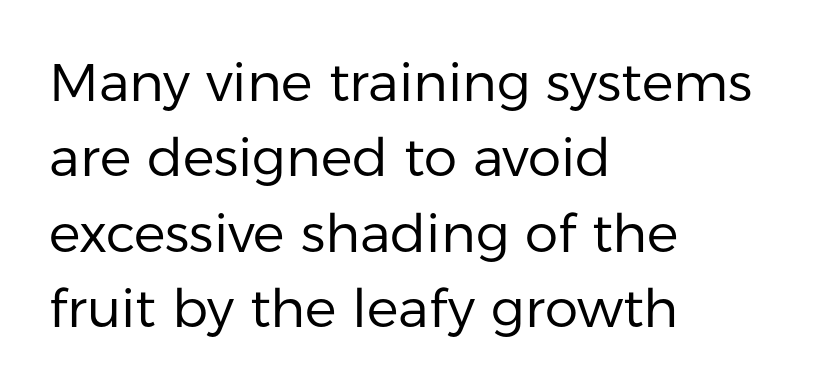
The image shows 53 px regular-weight sans-serif type, upright; set left-aligned, normal line spacing (1.42x), normal letter spacing, not underlined; low stroke contrast and a medium x-height.
